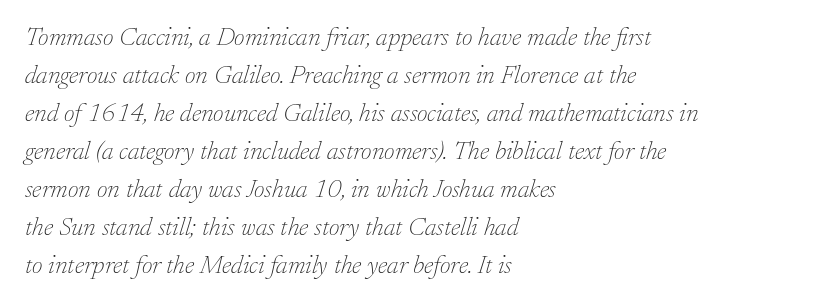
The image shows 26 px text type, italic (leaning right); set left-aligned, normal line spacing (1.46x), normal letter spacing, not underlined.
